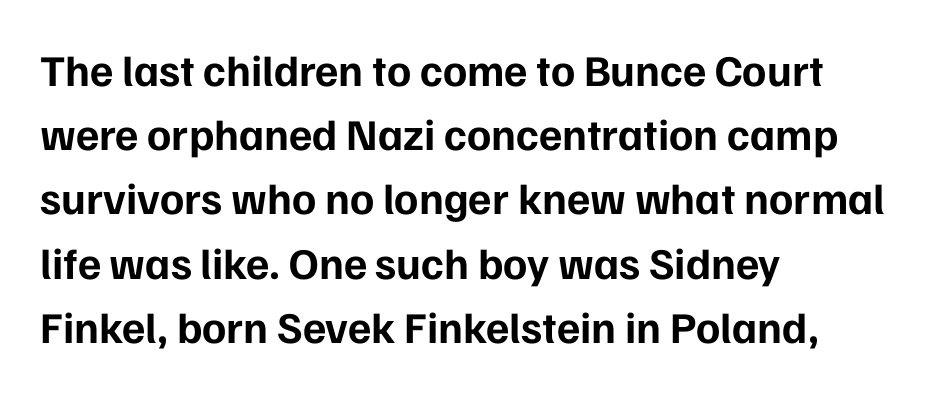
The image shows 44 px bold sans-serif type, upright; set left-aligned, normal line spacing (1.46x), normal letter spacing, not underlined; low stroke contrast and a medium x-height.
